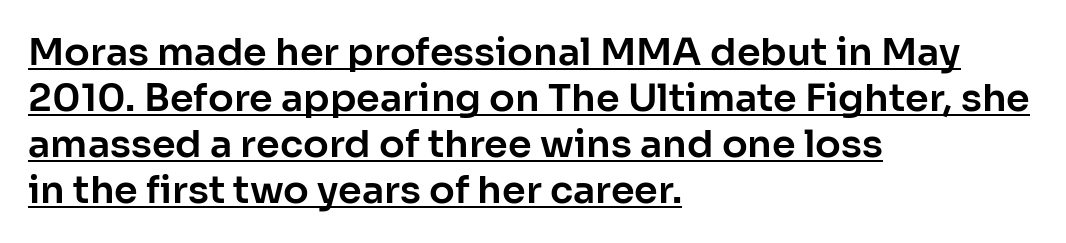
{"serif": "no", "italic": "no", "width": "normal", "stroke_contrast": "low", "x_height": "medium", "monospaced": "no", "underline": "yes", "align": "left", "line_spacing_ratio": 1.21, "letter_spacing": "normal", "letter_spacing_em": 0.0, "glyph_px": 38}
